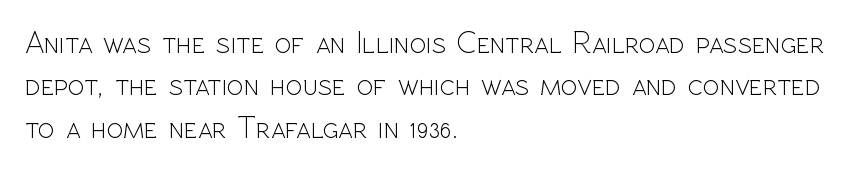
The image shows 31 px light sans-serif type, upright; set left-aligned, normal line spacing (1.37x), normal letter spacing, not underlined; a medium x-height.
